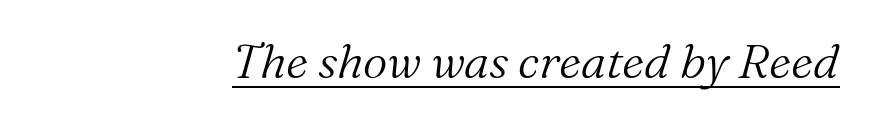
The image shows 48 px light serif type, italic (leaning right); set normal letter spacing, underlined; medium stroke contrast and a medium x-height.
